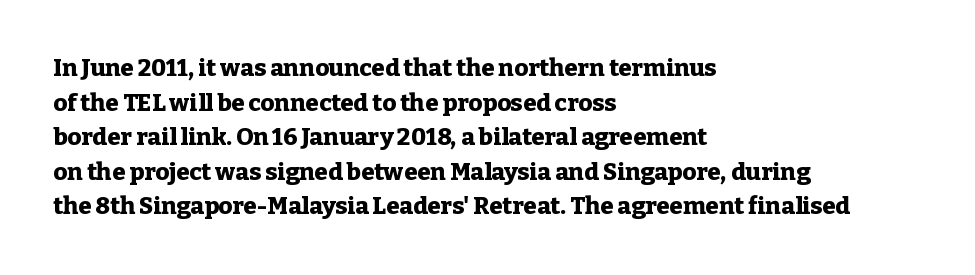
{"italic": "no", "bold": "yes", "underline": "no", "align": "left", "line_spacing": "normal", "line_spacing_ratio": 1.44, "letter_spacing": "normal", "letter_spacing_em": 0.0, "glyph_px": 24}
